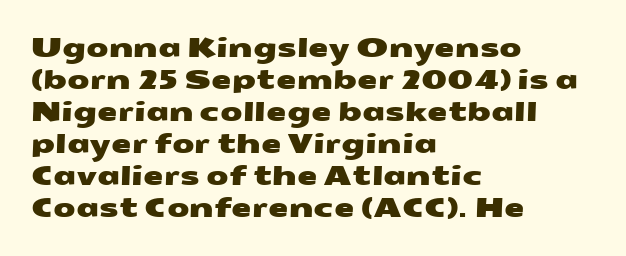
{"underline": "no", "align": "left", "line_spacing_ratio": 1.23, "letter_spacing": "normal", "letter_spacing_em": 0.0, "glyph_px": 26}
